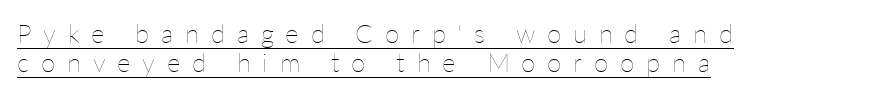
Q: Is the text bold? A: No.
Q: Is the text italic (slanted)? A: No, it is upright.
Q: Is the text underlined? A: Yes.
Q: How is the paragraph aligned? A: Left-aligned.
Q: Is the spacing between letters normal or unusually wide? A: Unusually wide.
Q: Is the spacing between lines tight, normal or loose? A: Tight.
